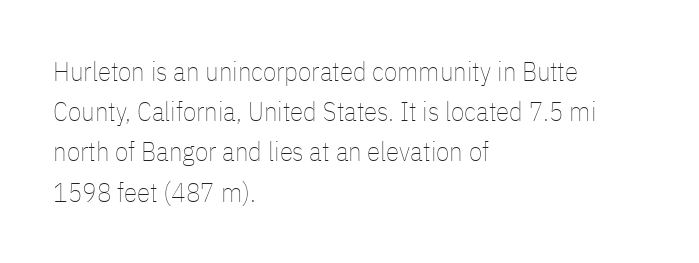
Q: Is the text bold? A: No.
Q: Is the text italic (slanted)? A: No, it is upright.
Q: Is the text underlined? A: No.
Q: How is the paragraph aligned? A: Left-aligned.
Q: Is the spacing between letters normal or unusually wide? A: Normal.
Q: Is the spacing between lines tight, normal or loose? A: Normal.
